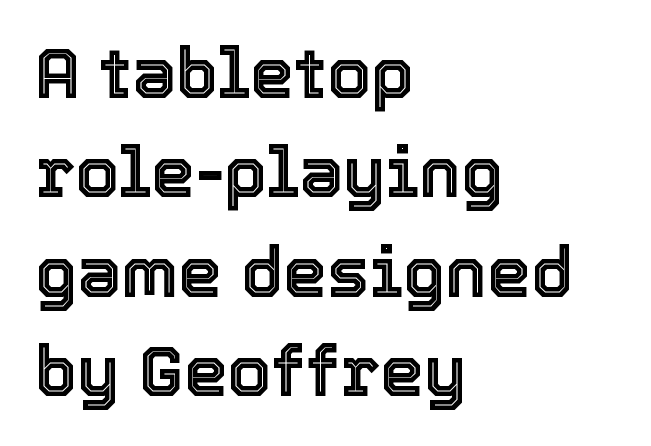
Q: Is the text italic (slanted)? A: No, it is upright.
Q: Is the text underlined? A: No.
Q: How is the paragraph aligned? A: Left-aligned.
Q: Is the spacing between letters normal or unusually wide? A: Normal.
Q: Is the spacing between lines tight, normal or loose? A: Normal.
Q: Width (condensed, normal, or wide)? A: Normal.
Q: x-height? A: Medium.
Q: Monospaced? A: No.
